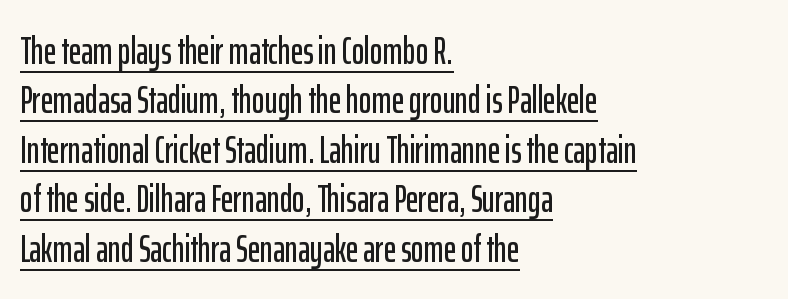
The image shows 38 px condensed sans-serif type, upright; set left-aligned, normal line spacing (1.3x), normal letter spacing, underlined; low stroke contrast and a medium x-height.
